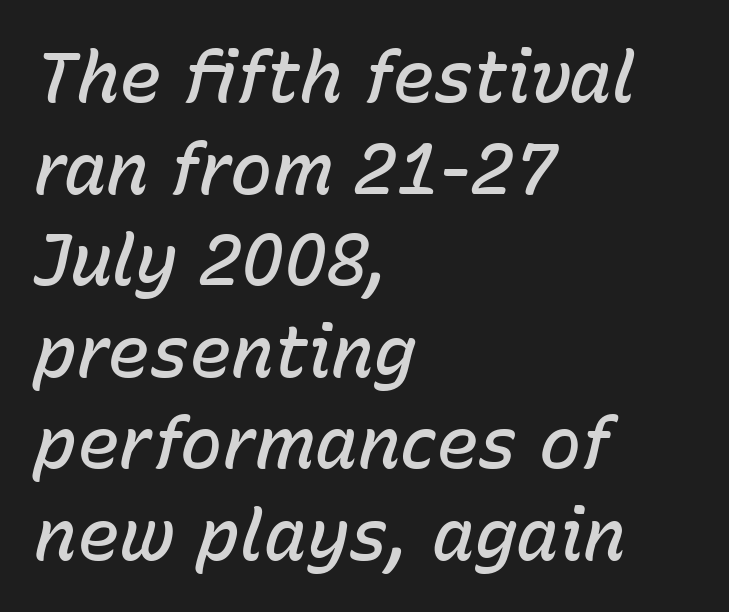
Q: Is the text bold? A: Semi-bold.
Q: Is the text italic (slanted)? A: Yes, it leans right by about 15 degrees.
Q: Is the text underlined? A: No.
Q: How is the paragraph aligned? A: Left-aligned.
Q: Is the spacing between letters normal or unusually wide? A: Normal.
Q: Is the spacing between lines tight, normal or loose? A: Normal.
Q: Width (condensed, normal, or wide)? A: Normal.
Q: Stroke contrast? A: Low.
Q: x-height? A: Medium.
Q: Monospaced? A: No.
